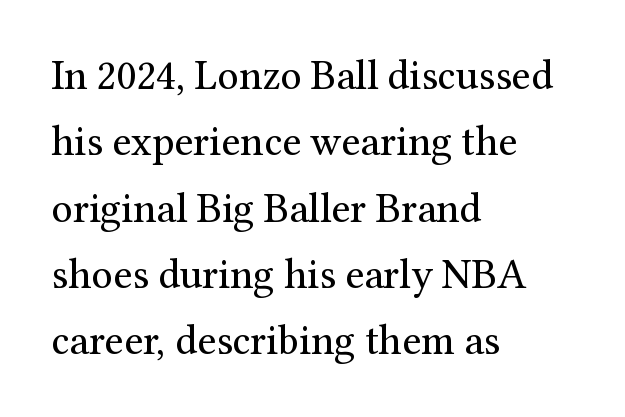
Ordinary non-slanted type is in use. Successive baselines arrive at the customary interval. Font category for this specimen: serif. The passage shown is typed in a proportional face where columns would drift.
